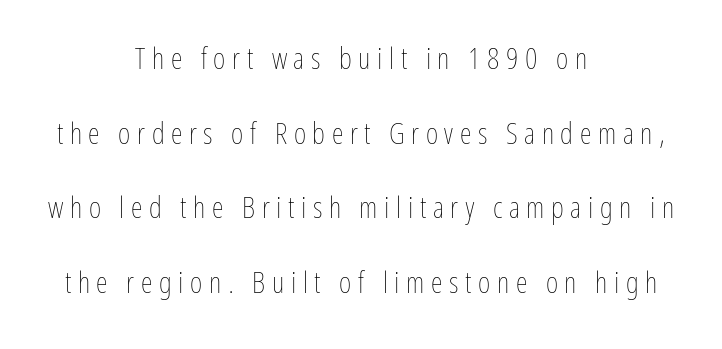
The lettering stays uniformly vertical, giving the passage a roman look. Beneath every word, the page is bare. Is the letter spacing exaggerated? Yes — the characters are pushed far apart. A typesetter would call this proportional, since set widths differ per character.
